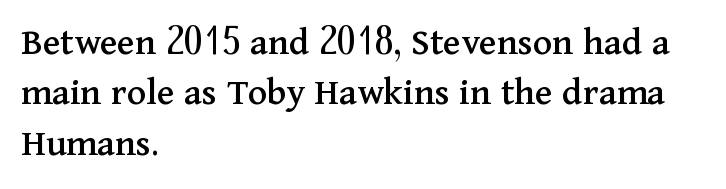
The image shows 40 px serif type, upright; set left-aligned, normal line spacing (1.26x), normal letter spacing, not underlined; medium stroke contrast and a medium x-height.
